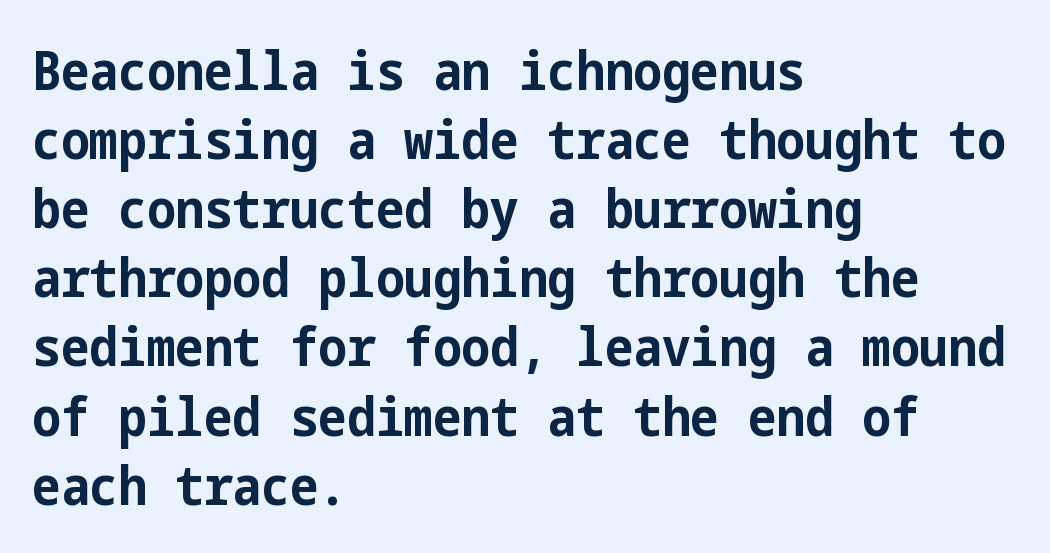
{"serif": "no", "italic": "no", "bold": "yes", "weight": "bold", "width": "condensed", "stroke_contrast": "low", "x_height": "medium", "underline": "no", "align": "left", "line_spacing": "normal", "line_spacing_ratio": 1.28, "letter_spacing": "normal", "letter_spacing_em": 0.0, "glyph_px": 54}
